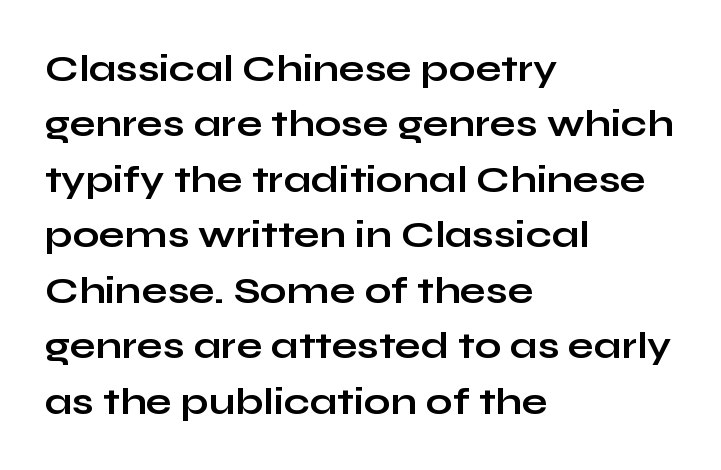
{"serif": "no", "italic": "no", "bold": "yes", "weight": "bold", "width": "wide", "stroke_contrast": "low", "x_height": "medium", "monospaced": "no", "underline": "no", "align": "left", "line_spacing": "normal", "line_spacing_ratio": 1.46, "letter_spacing": "normal", "letter_spacing_em": 0.0, "glyph_px": 38}
